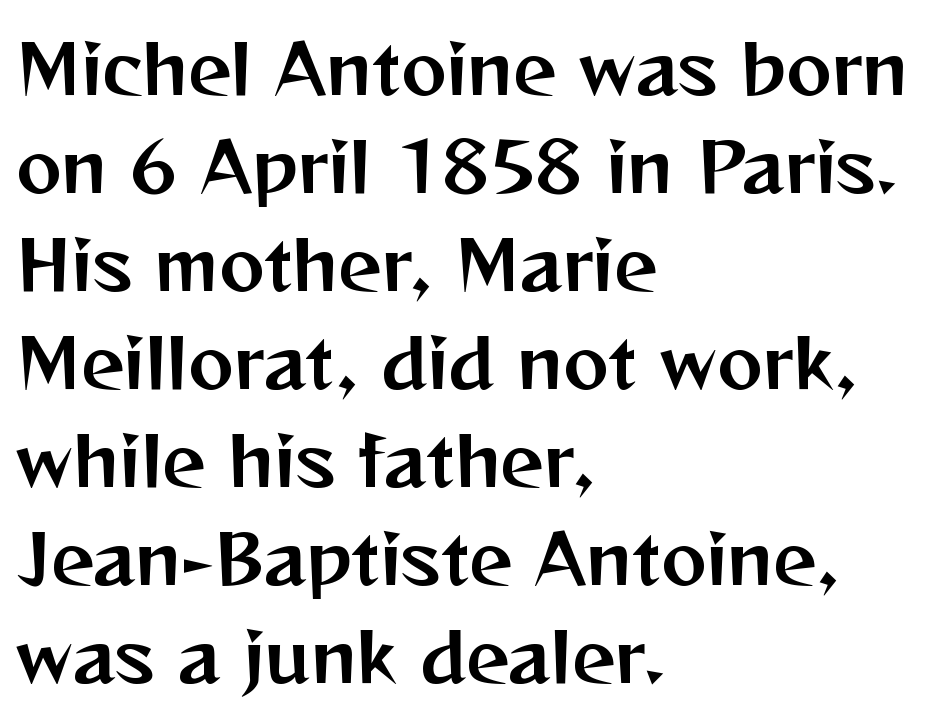
The image shows 68 px sans-serif type, upright; set left-aligned, normal line spacing (1.44x), normal letter spacing, not underlined; medium stroke contrast and a medium x-height.
